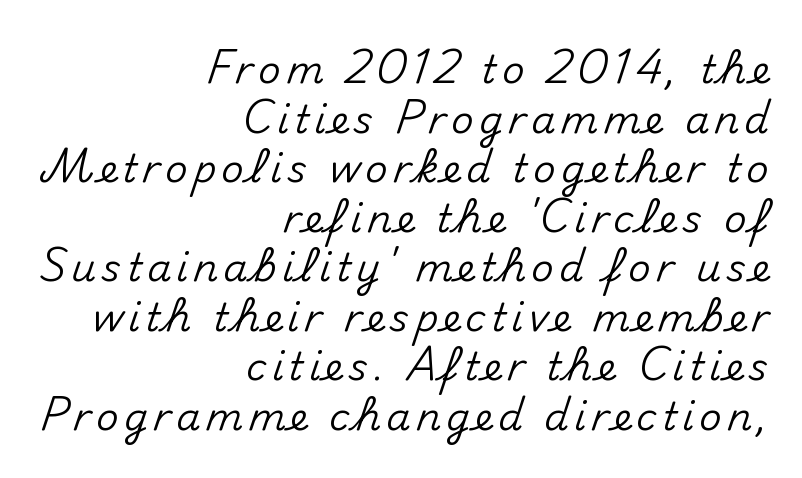
The image shows 39 px sans-serif type; set right-aligned, normal line spacing (1.27x), not underlined; medium stroke contrast and a small x-height.
